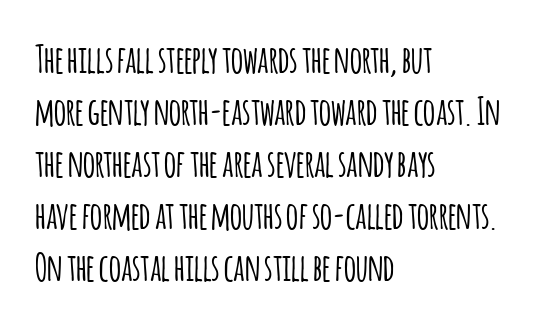
Italic: no, the glyphs are upright roman. Check under the words: just untouched page. What's the leading like? Ordinary, nothing unusual. A typesetter would call this proportional, since set widths differ per character. In CSS terms this would be text-align: left.
